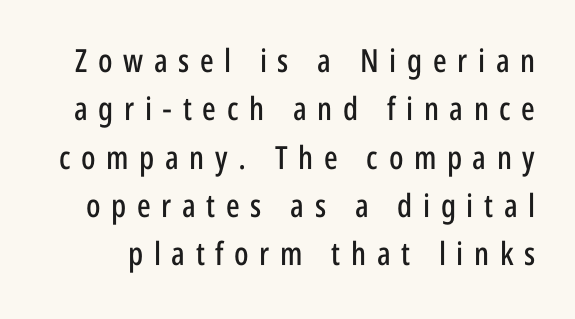
{"serif": "no", "italic": "no", "width": "condensed", "stroke_contrast": "low", "x_height": "large", "monospaced": "no", "underline": "no", "line_spacing": "normal", "line_spacing_ratio": 1.51, "letter_spacing": "wide", "letter_spacing_em": 0.33, "glyph_px": 32}
